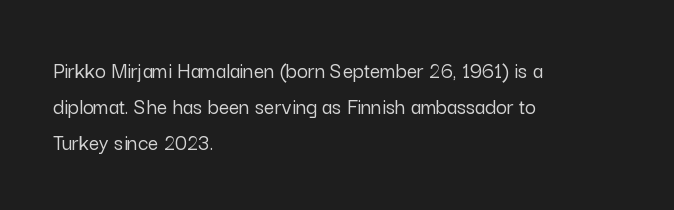
The passage shown has conventional tracking throughout. The axis of the letterforms is exactly vertical. In CSS terms this would be text-align: left. The area under the type is left untouched.
